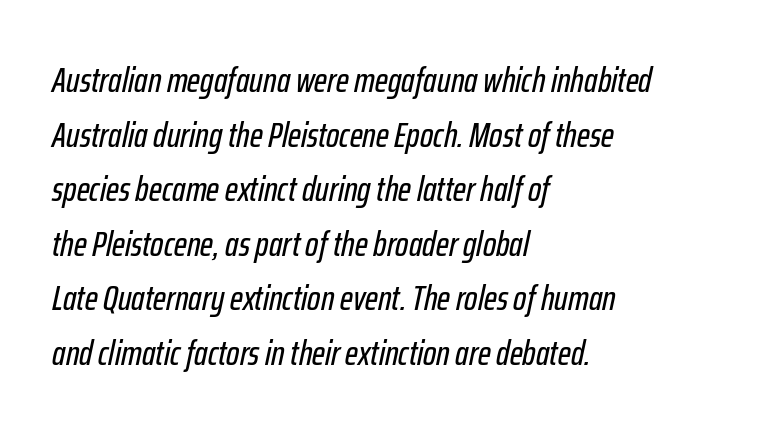
The image shows 35 px condensed type, italic (leaning right); set left-aligned, normal line spacing (1.56x), normal letter spacing, not underlined; low stroke contrast and a medium x-height.
